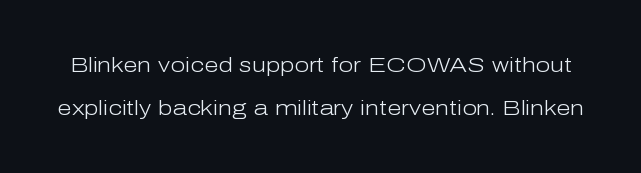
Is there any slant? The stems are plumb. Weight: regular or lighter. A bare baseline throughout the passage. Horizontal bands of white between lines are thick stripes.
